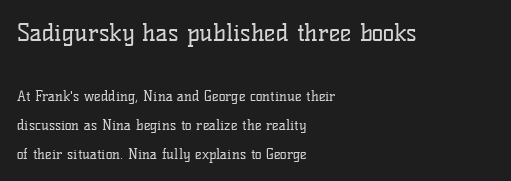
The image shows 24 px text type, upright; set left-aligned, loose line spacing (2.1x), normal letter spacing, not underlined; the first (top) block is 1.71x larger.
